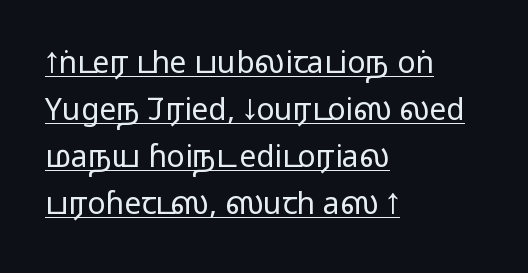
Q: Is the text bold? A: No.
Q: Is the text italic (slanted)? A: No, it is upright.
Q: Is the typeface a serif or a sans-serif typeface? A: Sans-serif.
Q: Is the text underlined? A: Yes.
Q: How is the paragraph aligned? A: Left-aligned.
Q: Is the spacing between letters normal or unusually wide? A: Normal.
Q: Is the spacing between lines tight, normal or loose? A: Normal.
Q: Width (condensed, normal, or wide)? A: Wide.
Q: Stroke contrast? A: Low.
Q: x-height? A: Medium.
Q: Monospaced? A: No.
